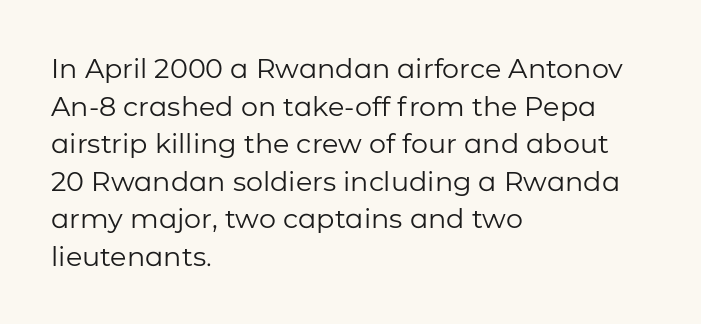
{"italic": "no", "bold": "no", "underline": "no", "align": "left", "line_spacing": "normal", "line_spacing_ratio": 1.39, "letter_spacing": "normal", "letter_spacing_em": 0.0, "glyph_px": 27}
